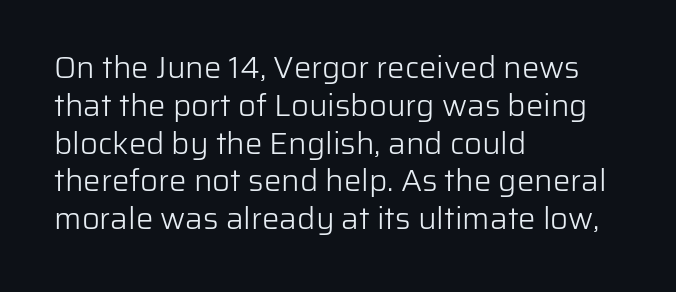
The image shows 31 px light sans-serif type, upright; set left-aligned, line spacing 1.22x, normal letter spacing, not underlined; low stroke contrast and a medium x-height.
